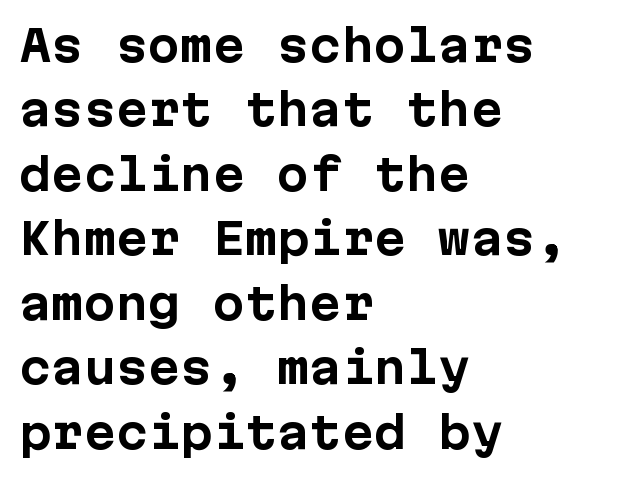
{"serif": "no", "italic": "no", "bold": "yes", "weight": "bold", "width": "normal", "stroke_contrast": "low", "x_height": "medium", "monospaced": "yes", "underline": "no", "align": "left", "line_spacing": "normal", "line_spacing_ratio": 1.5, "letter_spacing": "normal", "letter_spacing_em": 0.0, "glyph_px": 43}
